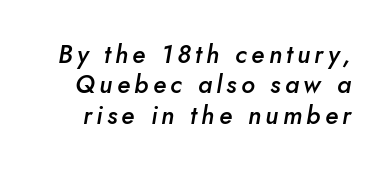
Q: Is the text bold? A: Semi-bold.
Q: Is the text italic (slanted)? A: Yes, it leans right by about 10 degrees.
Q: Is the text underlined? A: No.
